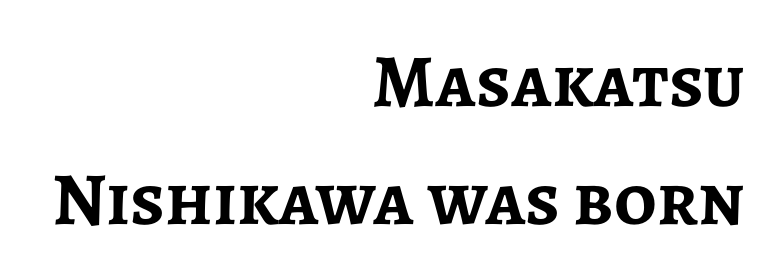
The image shows 75 px semibold sans-serif type, upright; set right-aligned, normal line spacing (1.58x), normal letter spacing, not underlined; low stroke contrast and a medium x-height.
